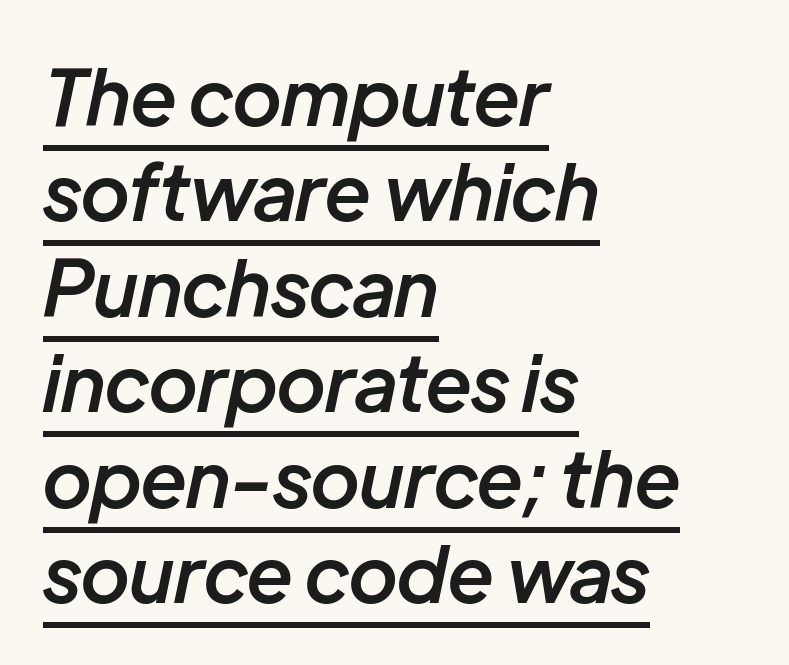
The image shows 77 px semibold type, italic (leaning right); set left-aligned, line spacing 1.24x, normal letter spacing, underlined; low stroke contrast and a medium x-height.
